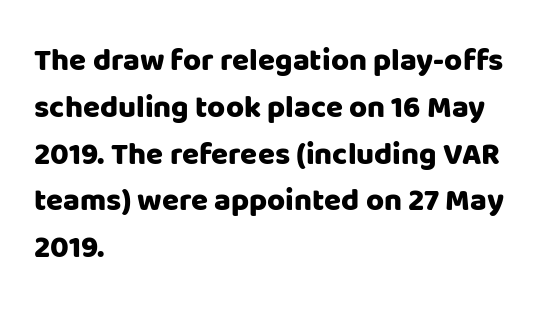
Teacher's note: observe the even left margin — that is flush-left alignment. Observe the absence of serifs on each vertical stroke in this sample. Unlike italic type, these characters show no tilt at all. This rendering leaves character spacing at its baseline value. Each row of text sits above clean, open space. These lines are rendered in a variable-pitch font.
